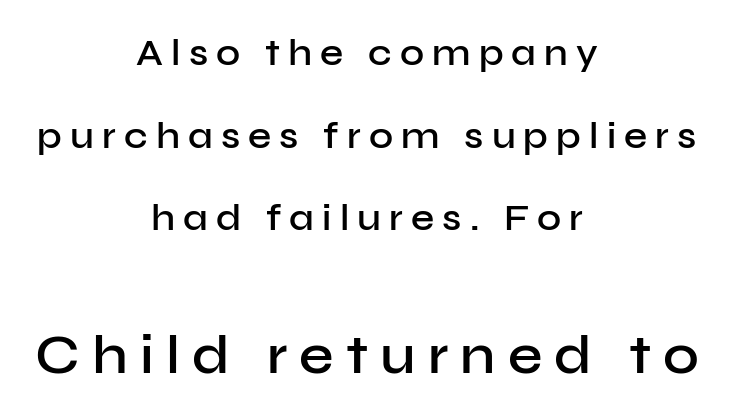
{"serif": "no", "italic": "no", "bold": "semi", "weight": "semibold", "width": "normal", "stroke_contrast": "low", "x_height": "medium", "monospaced": "no", "underline": "no", "align": "center", "line_spacing": "loose", "line_spacing_ratio": 2.23, "letter_spacing": "wide", "letter_spacing_em": 0.22, "larger_block": "second", "size_ratio": 1.49, "glyph_px": 55}
